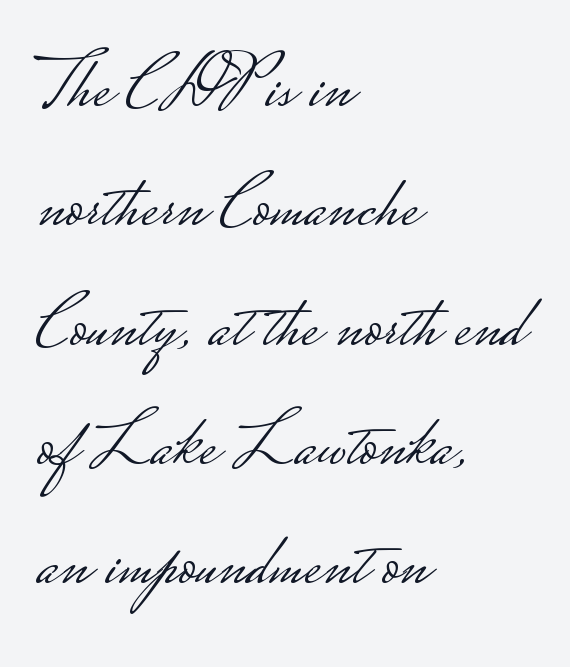
{"serif": "no", "bold": "no", "weight": "light", "width": "wide", "stroke_contrast": "low", "monospaced": "no", "underline": "no", "align": "left", "line_spacing": "normal", "line_spacing_ratio": 1.57, "letter_spacing": "normal", "letter_spacing_em": 0.0, "glyph_px": 76}
